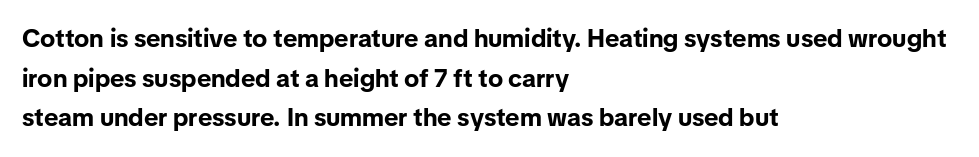
{"italic": "no", "bold": "yes", "underline": "no", "align": "left", "line_spacing": "normal", "line_spacing_ratio": 1.59, "letter_spacing": "normal", "letter_spacing_em": 0.0, "glyph_px": 25}
